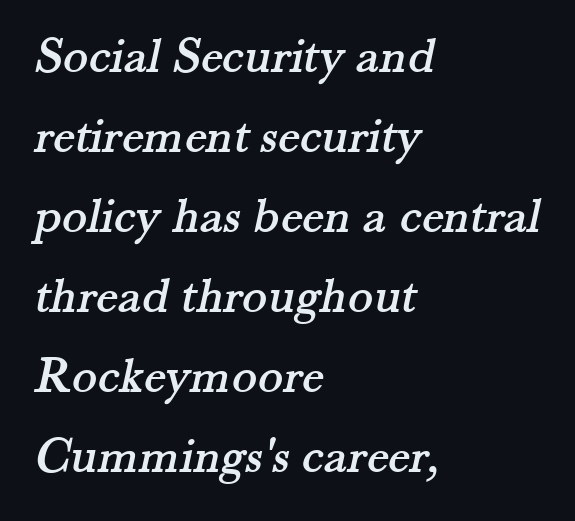
{"serif": "yes", "width": "normal", "stroke_contrast": "medium", "x_height": "small", "monospaced": "no", "underline": "no", "align": "left", "line_spacing": "normal", "line_spacing_ratio": 1.54, "letter_spacing": "normal", "letter_spacing_em": 0.0, "glyph_px": 52}
